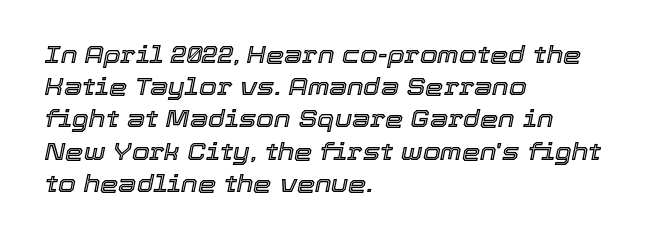
Horizontally, the lines are justified to the leading edge only. Letter spacing: default. The passage shown stacks its lines at a standard gap. Every character sits at an angle, as italics do.
